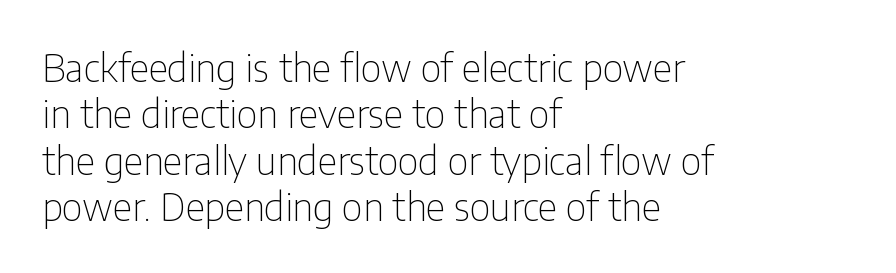
Students, note that the glyphs here touch the page at normal intervals. Serif or sans? Sans — the stroke terminals are bare. Italic? Not at all — the glyphs are vertical. The strip under each line holds only bare page.
